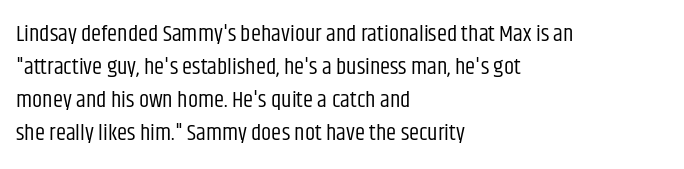
The image shows 23 px text type, upright; set left-aligned, normal line spacing (1.44x), normal letter spacing, not underlined.
